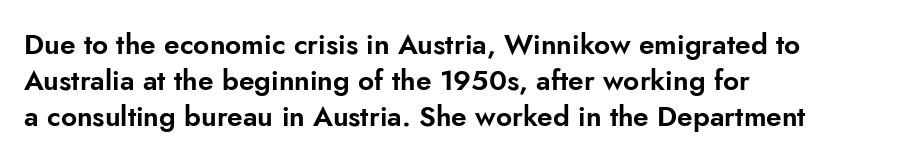
The image shows 28 px sans-serif type, upright; set left-aligned, normal line spacing (1.28x), normal letter spacing, not underlined; low stroke contrast and a small x-height.
